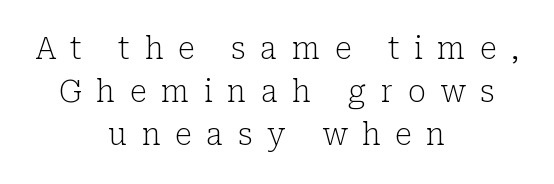
Every stem runs plumb, perpendicular to the baseline. The lines sit at an ordinary, default distance from one another. The passage shown is not bold in any degree. The passage shown is not underscored anywhere. Tracking here is generous; glyphs stand well apart from one another. Examine the stroke ends and you'll spot serifs.
